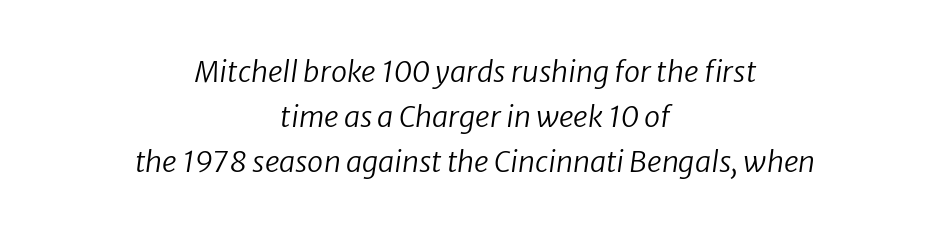
The image shows 29 px regular-weight sans-serif type; set centered, normal line spacing (1.55x), normal letter spacing, not underlined; low stroke contrast and a medium x-height.
